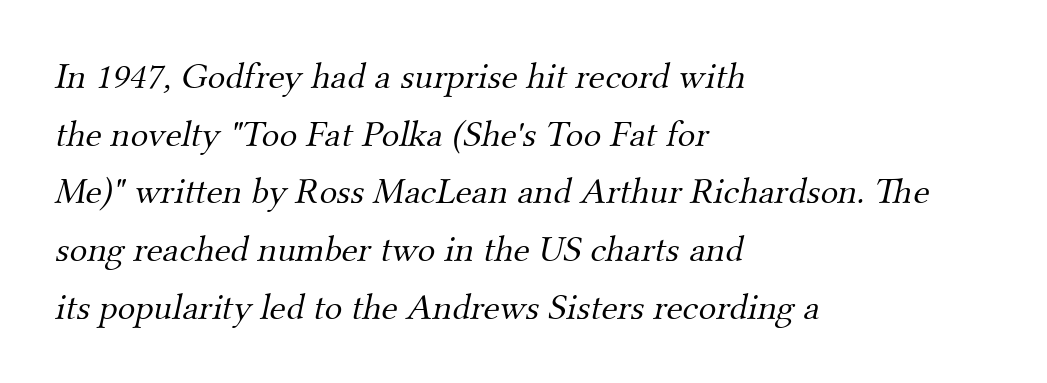
Decoration check: the copy has no underline. A typesetter would call this zero additional tracking. Do the characters align in a grid? No, the font is proportional. The letters carry serifs — small finishing strokes at the ends of their stems. Leading: standard. The letterforms sit at book weight or below.
